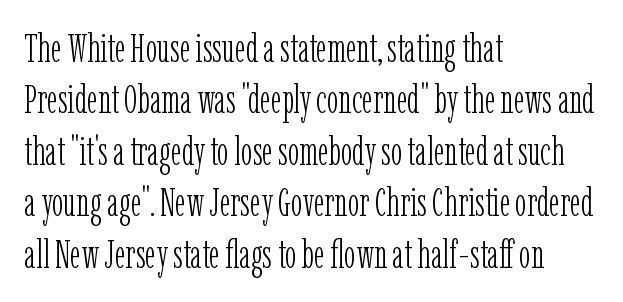
The image shows 39 px light, condensed serif type, upright; set left-aligned, normal line spacing (1.32x), normal letter spacing, not underlined; low stroke contrast and a medium x-height.
